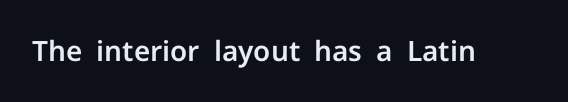
Q: Is the text italic (slanted)? A: No, it is upright.
Q: Is the typeface a serif or a sans-serif typeface? A: Sans-serif.
Q: Is the text underlined? A: No.
Q: Is the spacing between letters normal or unusually wide? A: Normal.
Q: Width (condensed, normal, or wide)? A: Normal.
Q: Stroke contrast? A: Low.
Q: x-height? A: Medium.
Q: Monospaced? A: No.
